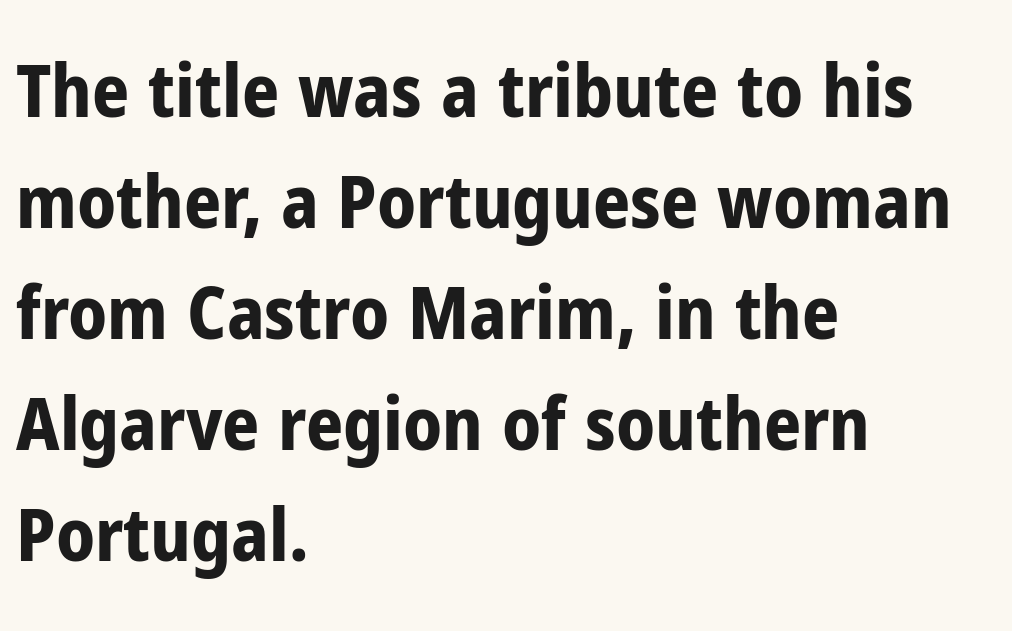
There is no visible air inserted between adjacent glyphs. The passage is arranged the way most books set body copy — flush left. Font category for this specimen: sans-serif. Weight check: bold — yes, fully.
